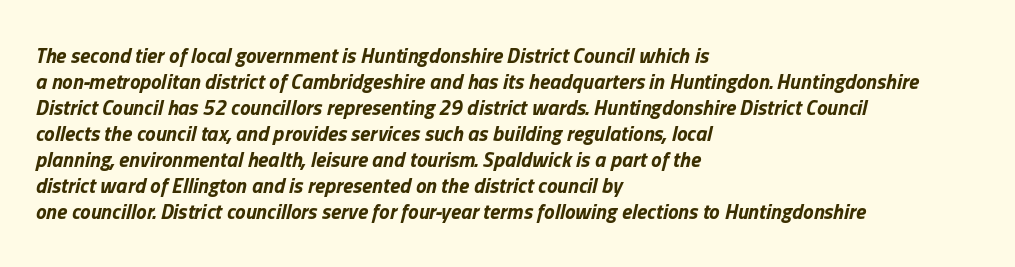
Notice how the passage keeps a crisp vertical edge on the left only. A bare baseline throughout the passage. Caption: standard tracking, unaltered. Heavy-handed strokes throughout: this text is bold. Posture: slanted.
